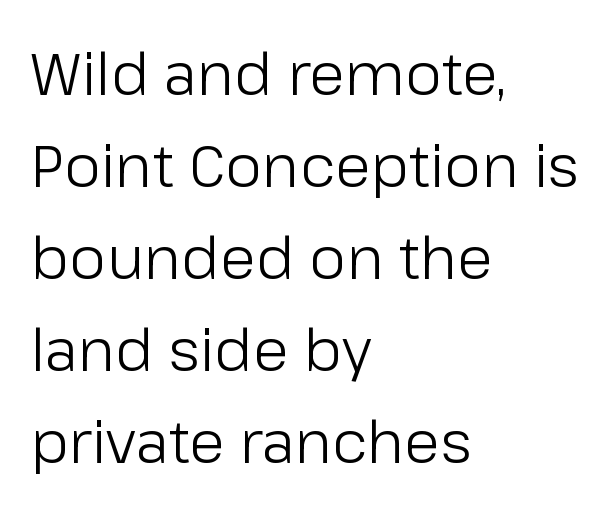
{"serif": "no", "italic": "no", "bold": "no", "weight": "light", "width": "normal", "stroke_contrast": "low", "x_height": "medium", "monospaced": "no", "underline": "no", "align": "left", "line_spacing": "normal", "line_spacing_ratio": 1.56, "letter_spacing": "normal", "letter_spacing_em": 0.0, "glyph_px": 59}
